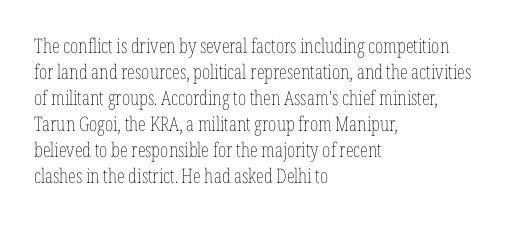
Q: Is the text bold? A: No.
Q: Is the text italic (slanted)? A: No, it is upright.
Q: Is the text underlined? A: No.
Q: How is the paragraph aligned? A: Left-aligned.
Q: Is the spacing between letters normal or unusually wide? A: Normal.
Q: Is the spacing between lines tight, normal or loose? A: Normal.
